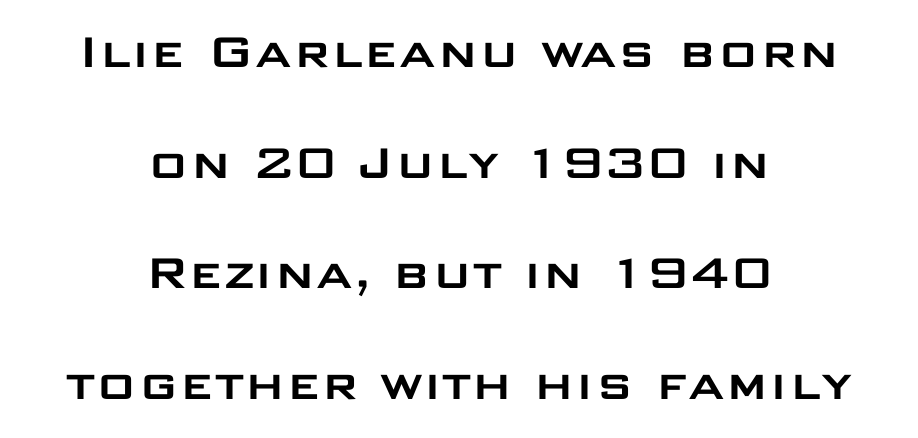
{"serif": "no", "italic": "no", "width": "wide", "stroke_contrast": "low", "x_height": "large", "monospaced": "no", "underline": "no", "align": "center", "line_spacing": "loose", "line_spacing_ratio": 2.01, "letter_spacing": "normal", "letter_spacing_em": 0.0, "glyph_px": 55}
